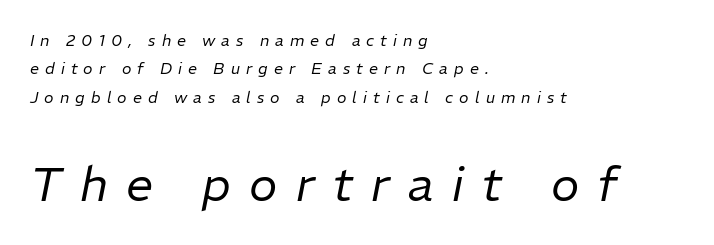
{"italic": "yes", "lean": "right", "slant_degrees": 11, "bold": "no", "weight": "regular", "width": "normal", "stroke_contrast": "low", "x_height": "medium", "monospaced": "no", "underline": "no", "align": "left", "line_spacing_ratio": 1.77, "letter_spacing": "wide", "letter_spacing_em": 0.38, "larger_block": "second", "size_ratio": 3.0, "glyph_px": 48}
